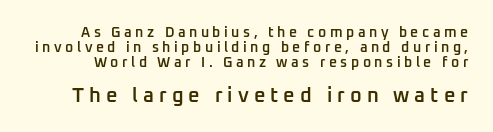
Q: Is the text bold? A: Semi-bold.
Q: Is the text italic (slanted)? A: No, it is upright.
Q: Is the text underlined? A: No.
Q: Is the spacing between letters normal or unusually wide? A: Unusually wide.
Q: Is the spacing between lines tight, normal or loose? A: Tight.
Q: Which block of text is set in a larger size, the first (top) or the second (bottom)? A: The second (bottom) one.
